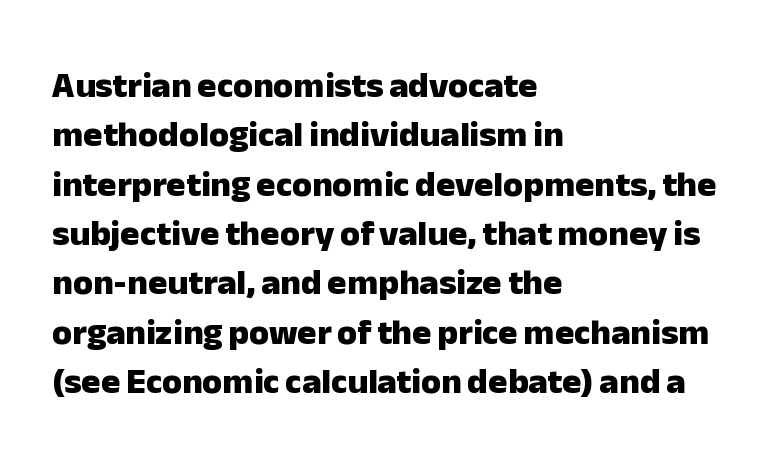
{"serif": "no", "italic": "no", "bold": "yes", "weight": "heavy", "width": "normal", "stroke_contrast": "low", "x_height": "medium", "monospaced": "no", "underline": "no", "align": "left", "line_spacing": "normal", "line_spacing_ratio": 1.37, "letter_spacing": "normal", "letter_spacing_em": 0.0, "glyph_px": 36}
